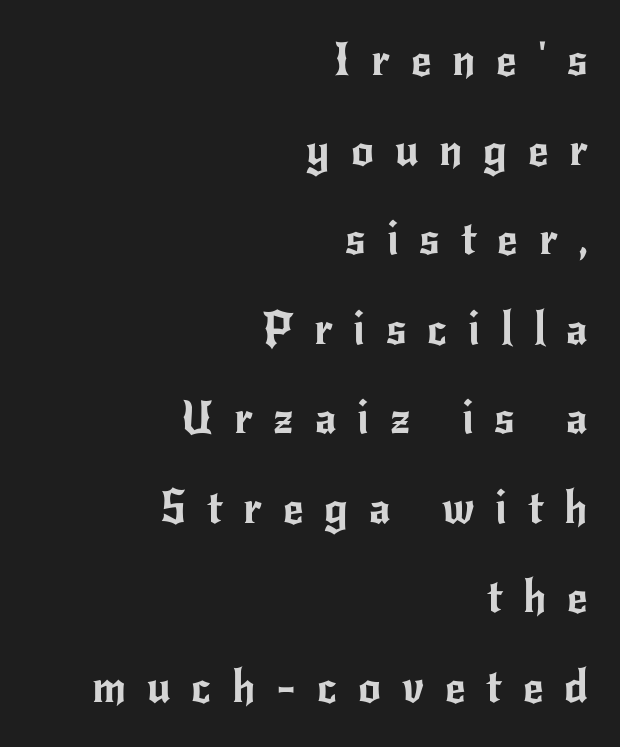
The image shows 45 px sans-serif type, upright; set right-aligned, loose line spacing (1.99x), unusually wide letter spacing (+0.46 em), not underlined; low stroke contrast and a small x-height.
